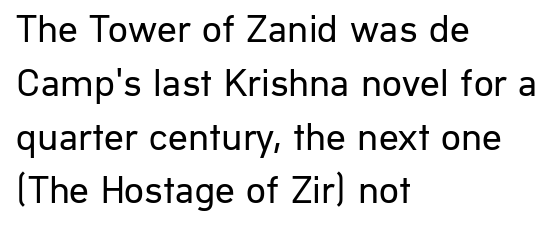
{"serif": "no", "italic": "no", "bold": "no", "weight": "regular", "width": "normal", "stroke_contrast": "low", "x_height": "medium", "monospaced": "no", "underline": "no", "align": "left", "line_spacing": "normal", "line_spacing_ratio": 1.38, "letter_spacing": "normal", "letter_spacing_em": 0.0, "glyph_px": 39}
